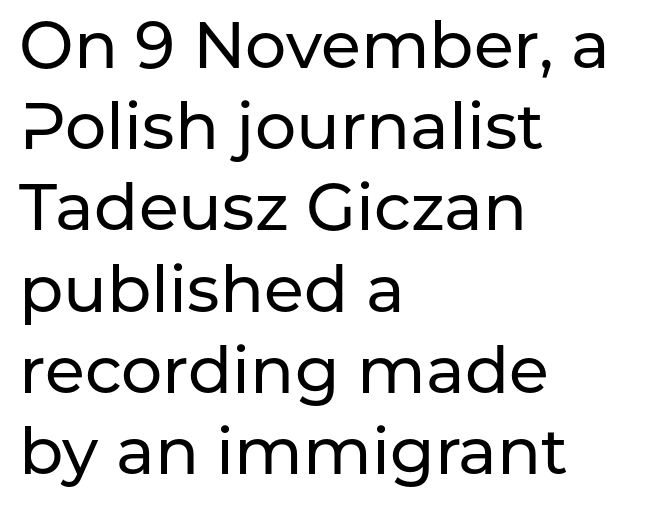
{"serif": "no", "italic": "no", "width": "normal", "stroke_contrast": "low", "x_height": "medium", "monospaced": "no", "underline": "no", "align": "left", "line_spacing": "normal", "line_spacing_ratio": 1.25, "letter_spacing": "normal", "letter_spacing_em": 0.0, "glyph_px": 65}
